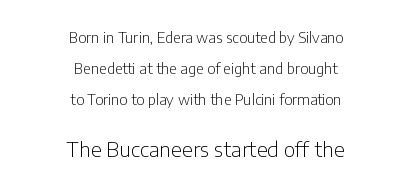
These lines were composed using upright roman letters. The passage shown begins with its smaller block and ends with its larger one. Whoever set this chose breathing room over compactness in the vertical rhythm. The letterforms sit at book weight or below.
